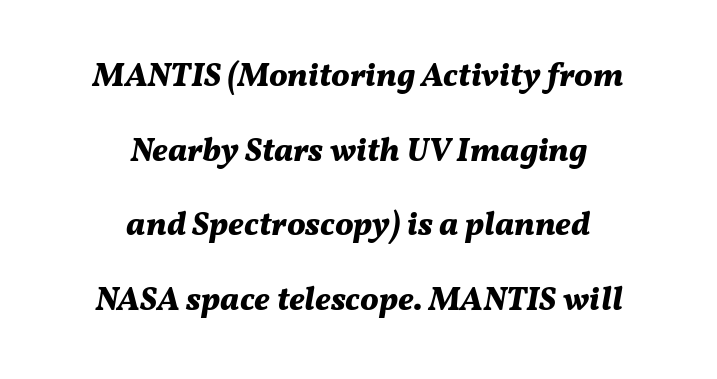
{"italic": "yes", "lean": "right", "slant_degrees": 11, "bold": "yes", "weight": "bold", "width": "normal", "stroke_contrast": "medium", "x_height": "medium", "monospaced": "no", "underline": "no", "align": "center", "line_spacing": "loose", "line_spacing_ratio": 2.26, "letter_spacing": "normal", "letter_spacing_em": 0.0, "glyph_px": 33}
